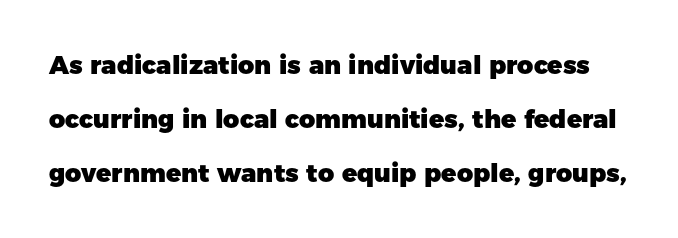
Q: Is the text bold? A: Yes.
Q: Is the text italic (slanted)? A: No, it is upright.
Q: Is the text underlined? A: No.
Q: Is the spacing between letters normal or unusually wide? A: Normal.
Q: Is the spacing between lines tight, normal or loose? A: Loose.
